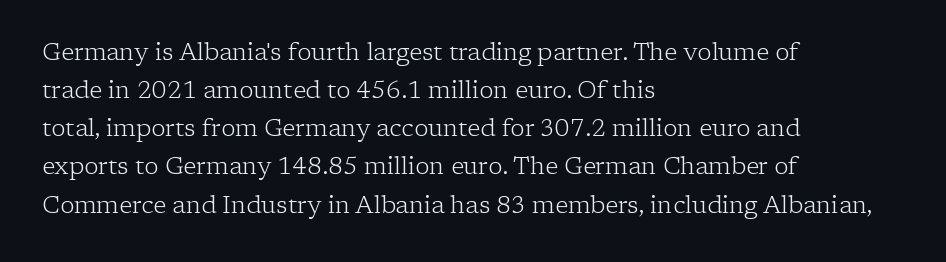
The image shows 24 px text type, upright; set left-aligned, normal line spacing (1.59x), normal letter spacing, not underlined.
